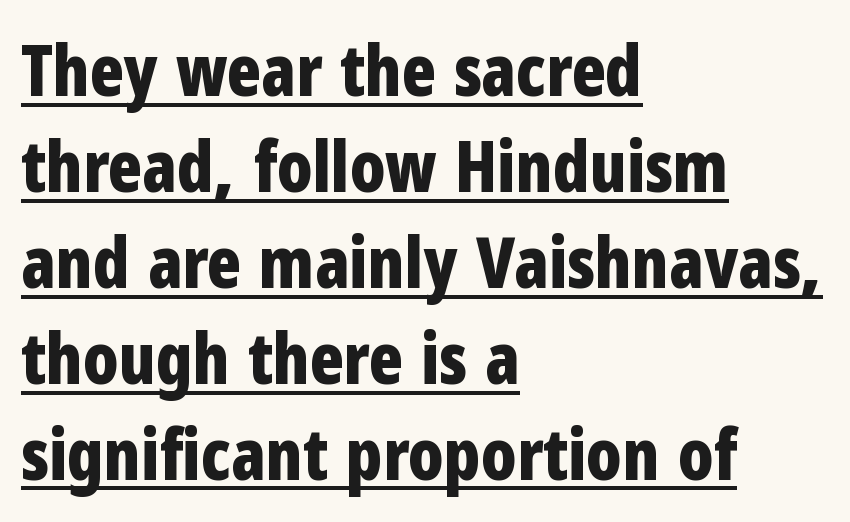
{"serif": "no", "italic": "no", "bold": "yes", "weight": "bold", "width": "condensed", "stroke_contrast": "low", "x_height": "medium", "monospaced": "no", "underline": "yes", "align": "left", "line_spacing": "normal", "line_spacing_ratio": 1.37, "letter_spacing": "normal", "letter_spacing_em": 0.0, "glyph_px": 70}
